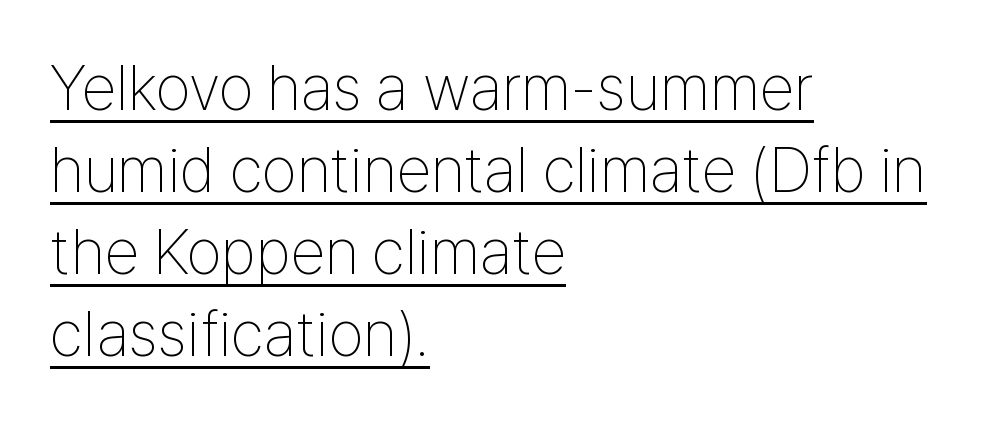
One-word summary of the alignment: left. Honestly, the row spacing looks completely unremarkable. The tracking reads as untouched default to a designer's eye. What decoration does the sample have? An underline. The characters are drawn with everyday or finer stroke widths. This sample has the flowing, uneven cadence of proportional lettering.
